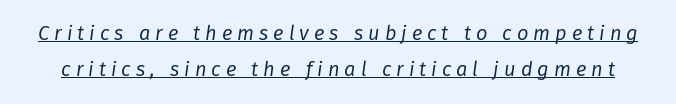
{"italic": "yes", "lean": "right", "slant_degrees": 8, "bold": "no", "underline": "yes", "line_spacing_ratio": 1.81, "letter_spacing": "wide", "letter_spacing_em": 0.25, "glyph_px": 20}
